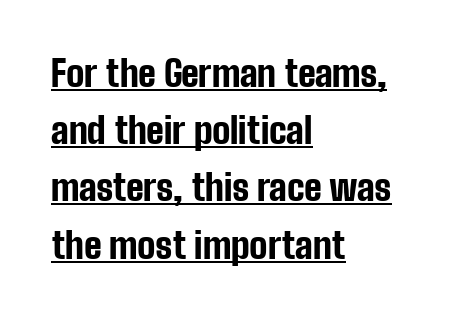
The image shows 36 px bold, condensed sans-serif type, upright; set left-aligned, normal line spacing (1.59x), normal letter spacing, underlined; low stroke contrast and a medium x-height.
